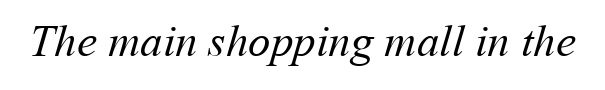
The gap between lines stays unmarked. Each word holds together tightly as a unit, with standard inter-letter gaps. Weight class: somewhere from thin through regular. Varying glyph widths throughout — classic text-font behaviour.
